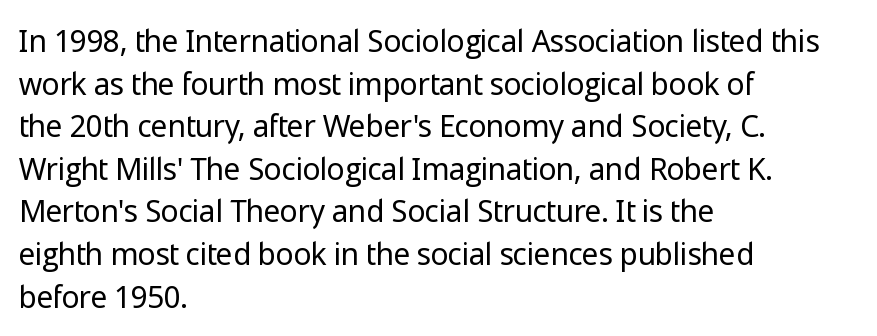
The image shows 30 px regular-weight sans-serif type, upright; set left-aligned, normal line spacing (1.42x), normal letter spacing, not underlined; low stroke contrast and a medium x-height.
